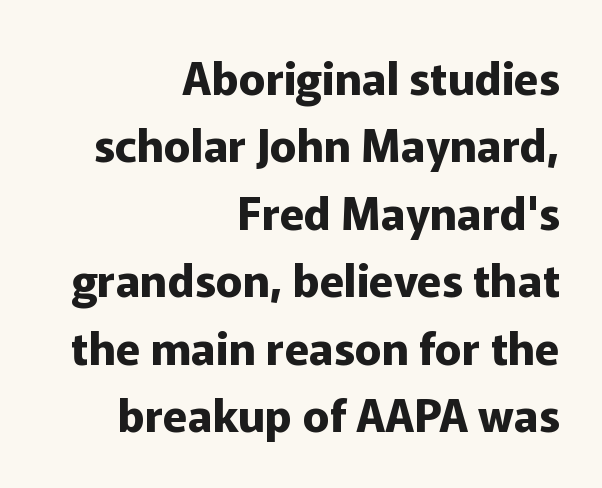
{"serif": "no", "italic": "no", "bold": "yes", "weight": "bold", "width": "normal", "stroke_contrast": "low", "x_height": "medium", "monospaced": "no", "underline": "no", "align": "right", "line_spacing": "normal", "line_spacing_ratio": 1.5, "letter_spacing": "normal", "letter_spacing_em": 0.0, "glyph_px": 45}
